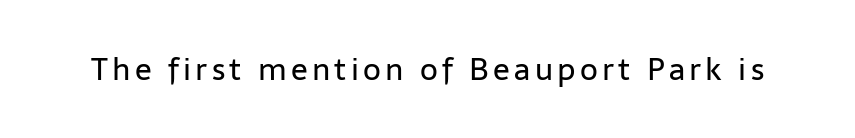
The type family on display is of the sans-serif kind. The string is rendered with underlining switched off. Varying glyph widths throughout — classic text-font behaviour. The cut favours lightness, reaching ordinary text weight at its darkest.
